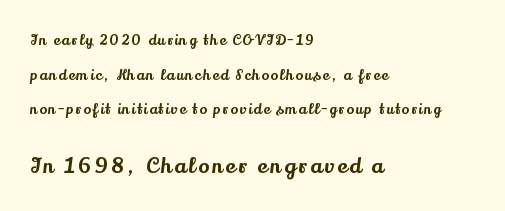
The rendering uses a large line-height, opening up the rows. Is the block centered? No — it sits flush against the left margin. Small over large — that's the arrangement of the two blocks here. The words here are not underlined.
